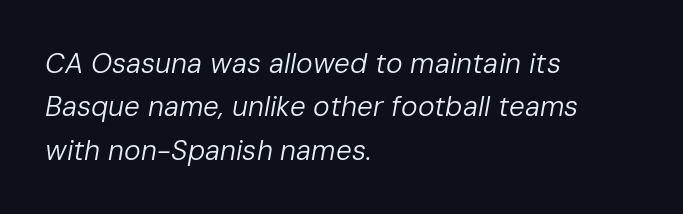
{"italic": "yes", "lean": "right", "slant_degrees": 10, "bold": "no", "weight": "regular", "width": "normal", "stroke_contrast": "low", "x_height": "medium", "monospaced": "no", "underline": "no", "align": "left", "line_spacing": "normal", "line_spacing_ratio": 1.55, "letter_spacing": "normal", "letter_spacing_em": 0.0, "glyph_px": 28}
